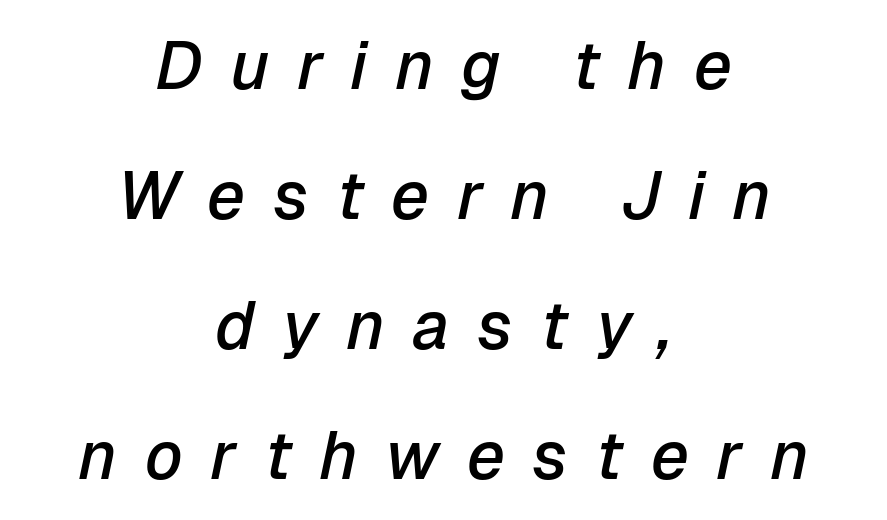
The image shows 67 px semibold type, italic (leaning right); set centered, loose line spacing (1.94x), unusually wide letter spacing (+0.41 em), not underlined; low stroke contrast and a medium x-height.
